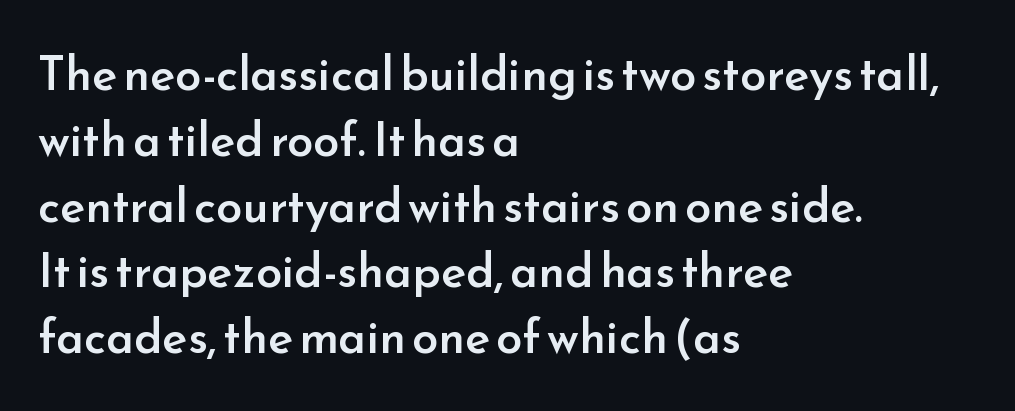
The image shows 47 px semibold sans-serif type, upright; set left-aligned, normal line spacing (1.4x), normal letter spacing, not underlined; low stroke contrast and a small x-height.
